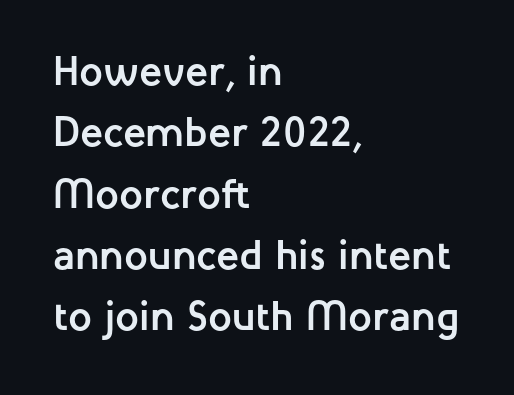
Q: Is the text bold? A: Yes.
Q: Is the text italic (slanted)? A: No, it is upright.
Q: Is the typeface a serif or a sans-serif typeface? A: Sans-serif.
Q: Is the text underlined? A: No.
Q: How is the paragraph aligned? A: Left-aligned.
Q: Is the spacing between letters normal or unusually wide? A: Normal.
Q: Is the spacing between lines tight, normal or loose? A: Normal.
Q: Width (condensed, normal, or wide)? A: Normal.
Q: Stroke contrast? A: Low.
Q: x-height? A: Medium.
Q: Monospaced? A: No.
